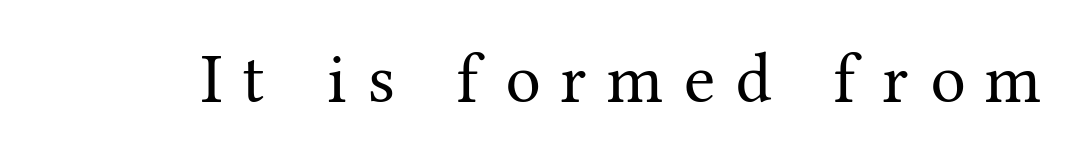
Q: Is the text bold? A: No.
Q: Is the text italic (slanted)? A: No, it is upright.
Q: Is the typeface a serif or a sans-serif typeface? A: Serif.
Q: Is the text underlined? A: No.
Q: Is the spacing between letters normal or unusually wide? A: Unusually wide.
Q: Width (condensed, normal, or wide)? A: Normal.
Q: Stroke contrast? A: Medium.
Q: x-height? A: Medium.
Q: Monospaced? A: No.
